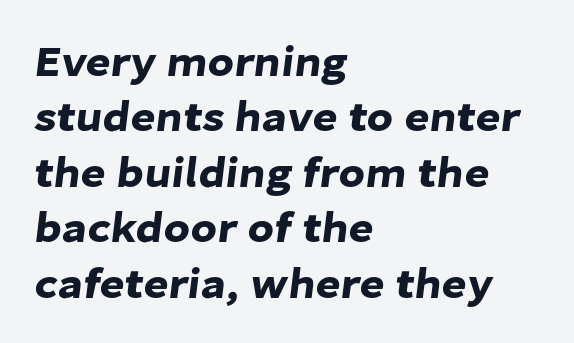
If you drew a ruler down the left edge, every line would touch it. Each letter's strokes conclude bluntly, with no projecting serifs. The horizontal fit of the characters is conventional and even. Regular leading.
